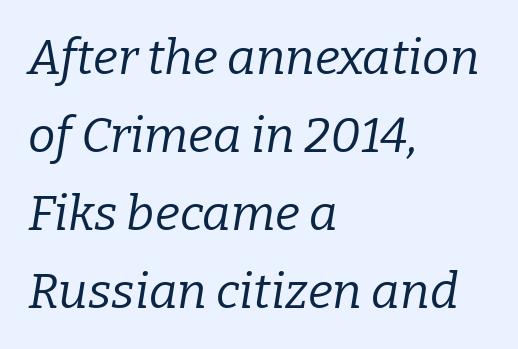
These lines are rendered in a variable-pitch font. Rendered with sloped, italic letterforms. Check the space under the baseline: it is left empty. Glyph-to-glyph distance matches everyday printed text.
